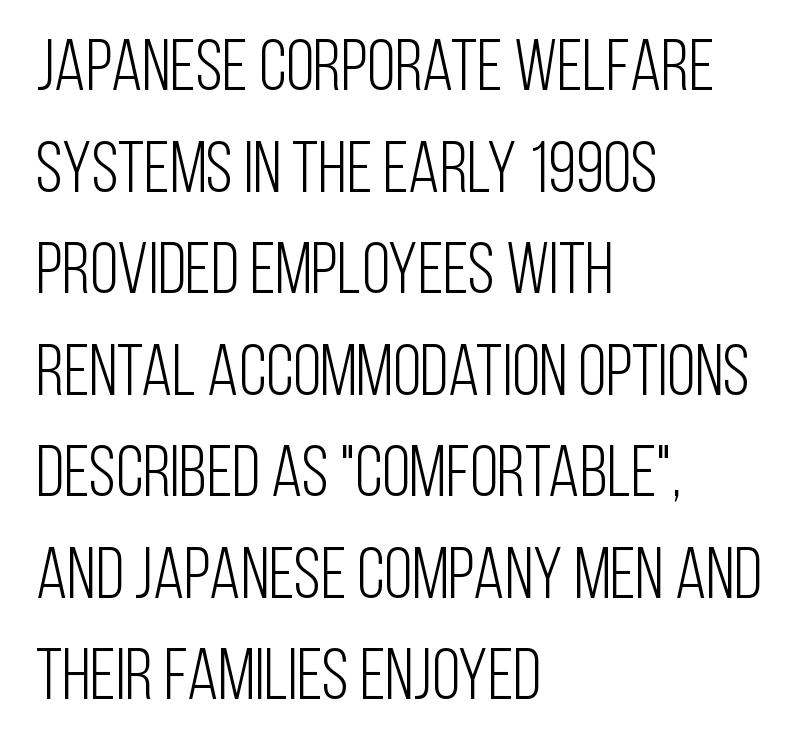
{"serif": "no", "italic": "no", "bold": "no", "weight": "light", "width": "condensed", "stroke_contrast": "low", "x_height": "large", "monospaced": "no", "underline": "no", "align": "left", "line_spacing": "normal", "line_spacing_ratio": 1.41, "letter_spacing": "normal", "letter_spacing_em": 0.0, "glyph_px": 72}
